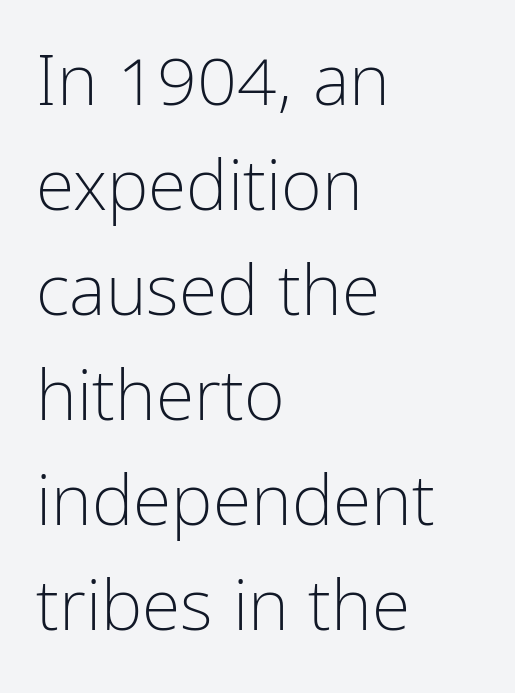
{"serif": "no", "italic": "no", "bold": "no", "weight": "light", "width": "condensed", "stroke_contrast": "low", "x_height": "medium", "monospaced": "no", "underline": "no", "align": "left", "line_spacing": "normal", "line_spacing_ratio": 1.5, "letter_spacing": "normal", "letter_spacing_em": 0.0, "glyph_px": 70}
